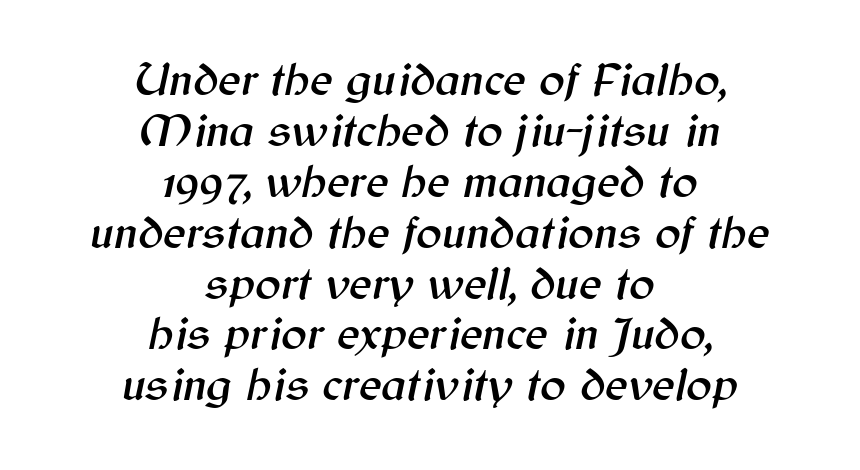
Q: Is the text italic (slanted)? A: Yes, it leans right by about 12 degrees.
Q: Is the text underlined? A: No.
Q: How is the paragraph aligned? A: Centered.
Q: Is the spacing between letters normal or unusually wide? A: Normal.
Q: Is the spacing between lines tight, normal or loose? A: Tight.
Q: Width (condensed, normal, or wide)? A: Normal.
Q: Stroke contrast? A: Medium.
Q: x-height? A: Medium.
Q: Monospaced? A: No.
